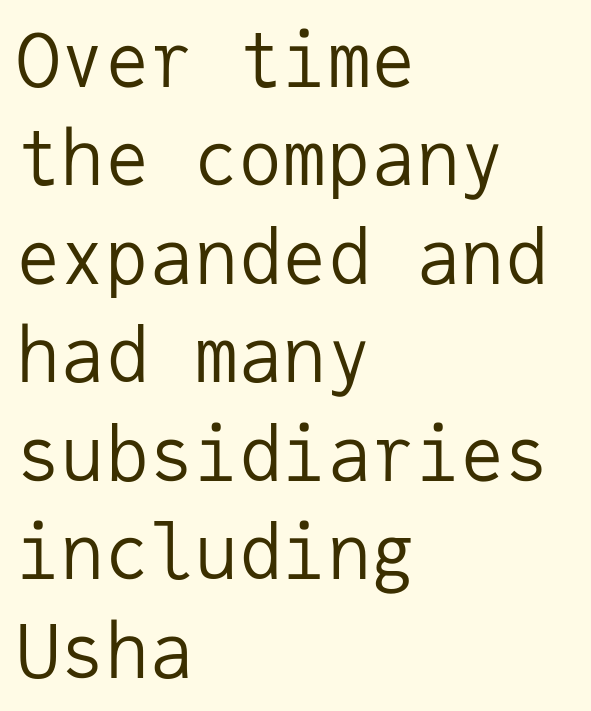
{"serif": "no", "italic": "no", "bold": "no", "weight": "regular", "width": "normal", "stroke_contrast": "low", "x_height": "medium", "monospaced": "yes", "underline": "no", "align": "left", "line_spacing": "normal", "line_spacing_ratio": 1.33, "letter_spacing": "normal", "letter_spacing_em": 0.0, "glyph_px": 74}
